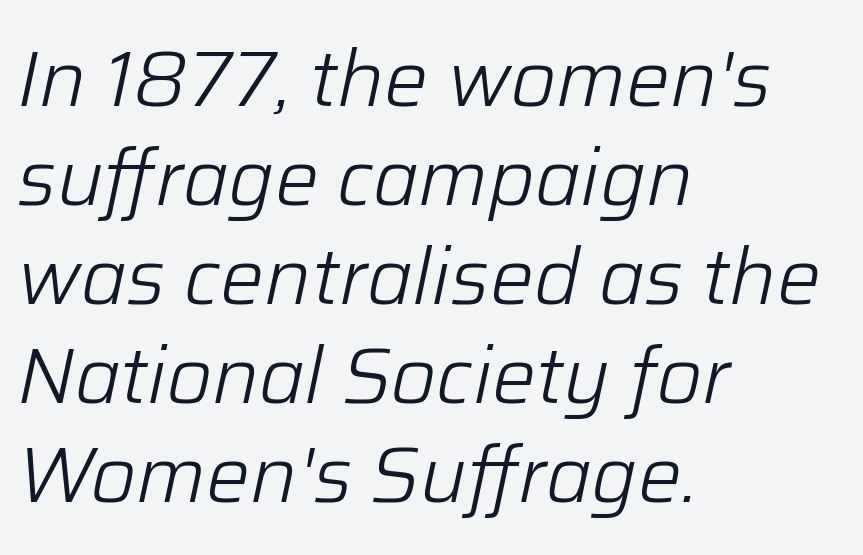
Q: Is the text bold? A: No.
Q: Is the text italic (slanted)? A: Yes, it leans right by about 12 degrees.
Q: Is the text underlined? A: No.
Q: How is the paragraph aligned? A: Left-aligned.
Q: Is the spacing between letters normal or unusually wide? A: Normal.
Q: Is the spacing between lines tight, normal or loose? A: Normal.
Q: Width (condensed, normal, or wide)? A: Normal.
Q: Stroke contrast? A: Low.
Q: x-height? A: Medium.
Q: Monospaced? A: No.
